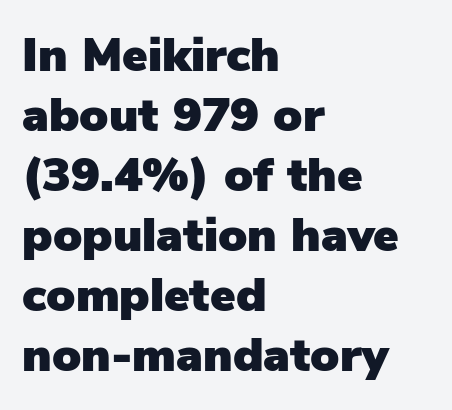
Q: Is the text italic (slanted)? A: No, it is upright.
Q: Is the typeface a serif or a sans-serif typeface? A: Sans-serif.
Q: Is the text underlined? A: No.
Q: How is the paragraph aligned? A: Left-aligned.
Q: Is the spacing between letters normal or unusually wide? A: Normal.
Q: Is the spacing between lines tight, normal or loose? A: Normal.
Q: Width (condensed, normal, or wide)? A: Normal.
Q: Stroke contrast? A: Low.
Q: x-height? A: Medium.
Q: Monospaced? A: No.
